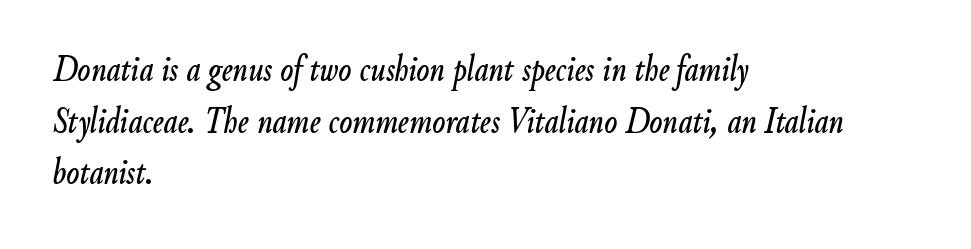
{"italic": "yes", "lean": "right", "slant_degrees": 9, "width": "condensed", "stroke_contrast": "low", "x_height": "small", "monospaced": "no", "underline": "no", "align": "left", "line_spacing": "normal", "line_spacing_ratio": 1.36, "letter_spacing": "normal", "letter_spacing_em": 0.0, "glyph_px": 38}
